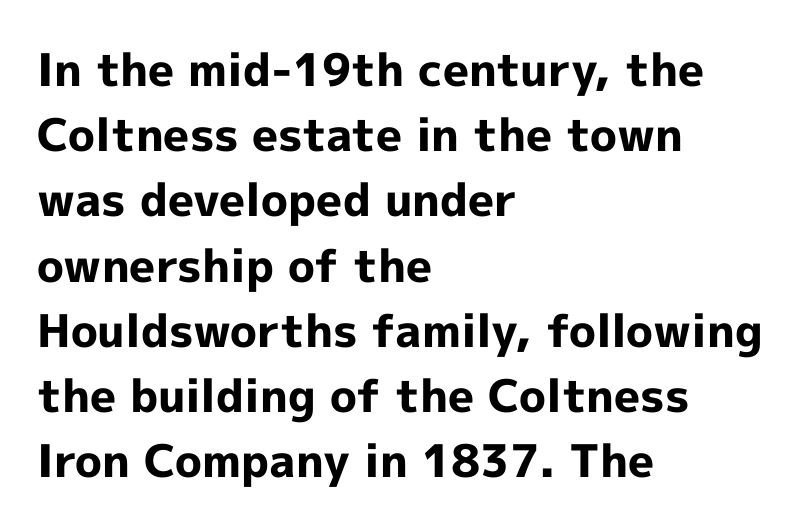
The image shows 45 px bold sans-serif type, upright; set left-aligned, normal line spacing (1.45x), normal letter spacing, not underlined; a medium x-height.
